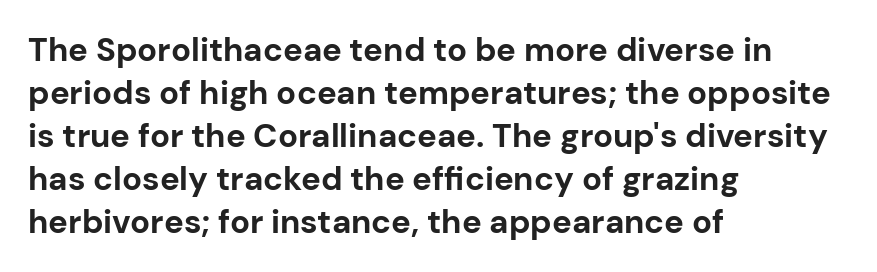
The image shows 33 px bold sans-serif type, upright; set left-aligned, normal line spacing (1.3x), normal letter spacing, not underlined; low stroke contrast and a medium x-height.
